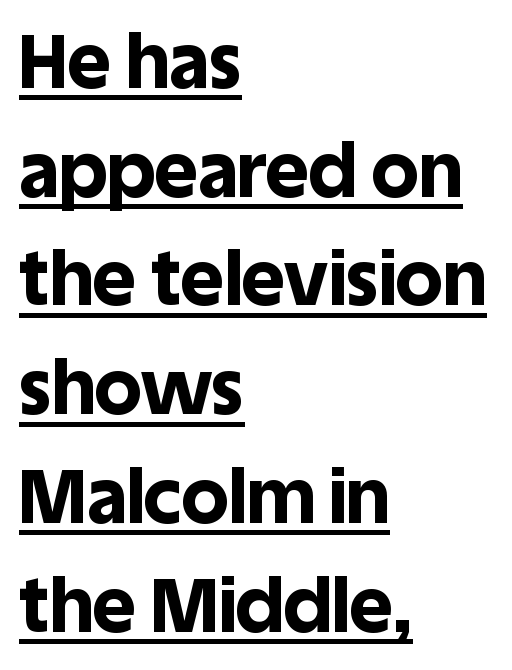
The image shows 75 px bold sans-serif type, upright; set left-aligned, normal line spacing (1.45x), normal letter spacing, underlined; a large x-height.
